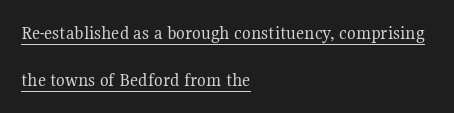
The image shows 20 px text type, upright; set left-aligned, loose line spacing (2.37x), normal letter spacing, underlined.
